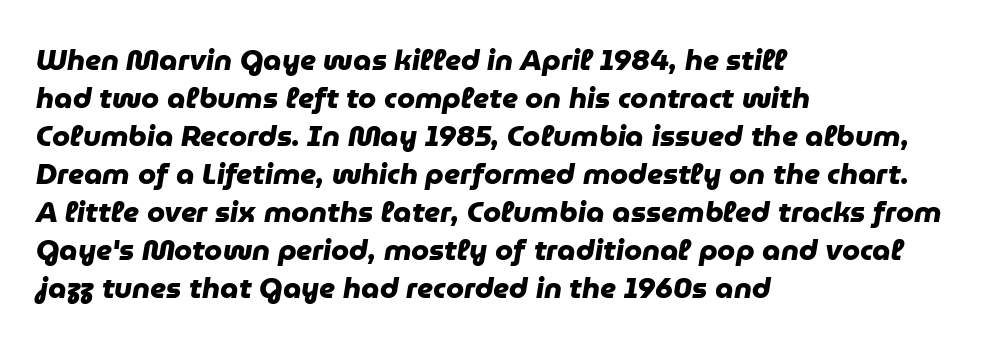
Nope, no serifs anywhere on these letters. A typesetter would call this zero additional tracking. The characters look thick and weighty, a clear bold. Does the copy run flush right? No — it runs flush left. The rendering uses a moderate line-height, typical for paragraphs. No word sits above an underline.
